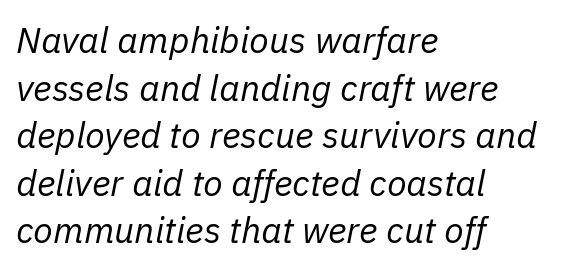
The image shows 36 px regular-weight type, italic (leaning right); set left-aligned, normal line spacing (1.32x), normal letter spacing, not underlined; low stroke contrast and a medium x-height.
